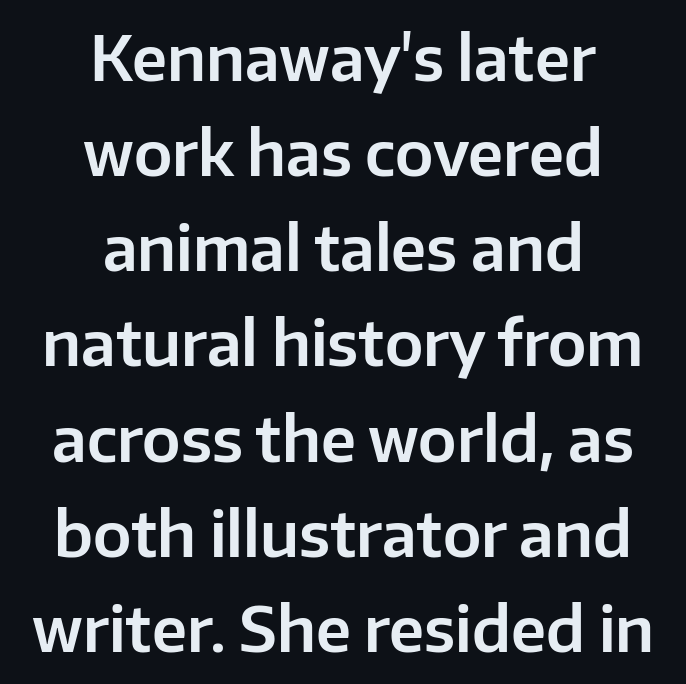
{"serif": "no", "italic": "no", "width": "normal", "stroke_contrast": "low", "x_height": "medium", "monospaced": "no", "underline": "no", "align": "center", "line_spacing": "normal", "line_spacing_ratio": 1.56, "letter_spacing": "normal", "letter_spacing_em": 0.0, "glyph_px": 61}
